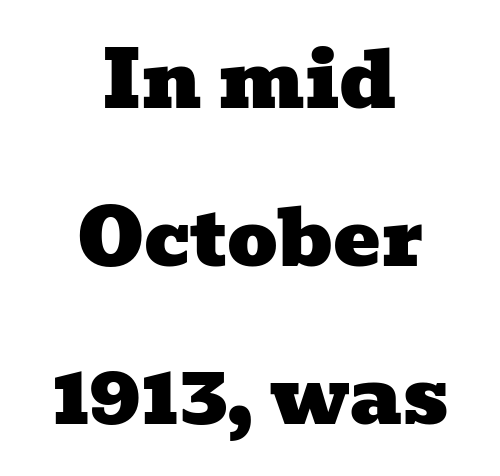
{"serif": "yes", "width": "wide", "stroke_contrast": "low", "x_height": "medium", "monospaced": "no", "underline": "no", "align": "center", "line_spacing": "loose", "line_spacing_ratio": 2.0, "letter_spacing": "normal", "letter_spacing_em": 0.0, "glyph_px": 79}
